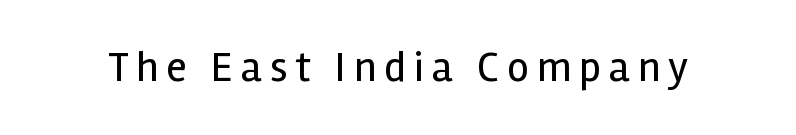
Q: Is the text bold? A: No.
Q: Is the text italic (slanted)? A: No, it is upright.
Q: Is the typeface a serif or a sans-serif typeface? A: Sans-serif.
Q: Is the text underlined? A: No.
Q: Width (condensed, normal, or wide)? A: Normal.
Q: x-height? A: Medium.
Q: Monospaced? A: No.
